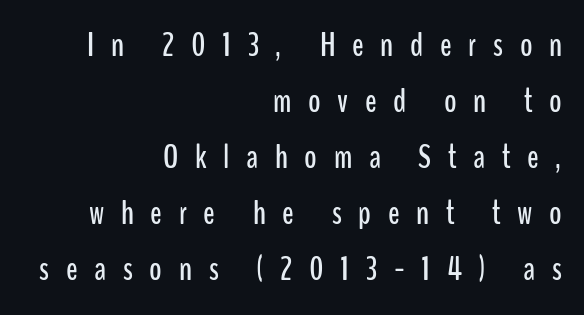
This rendering employs a face without finishing strokes, i.e., a sans-serif. Tall strokes in this sample are plumb rather than angled. Inter-character spacing is expanded well beyond the font's built-in metrics. In CSS terms this would be text-align: right. The passage shown is typed in a proportional face where columns would drift.
